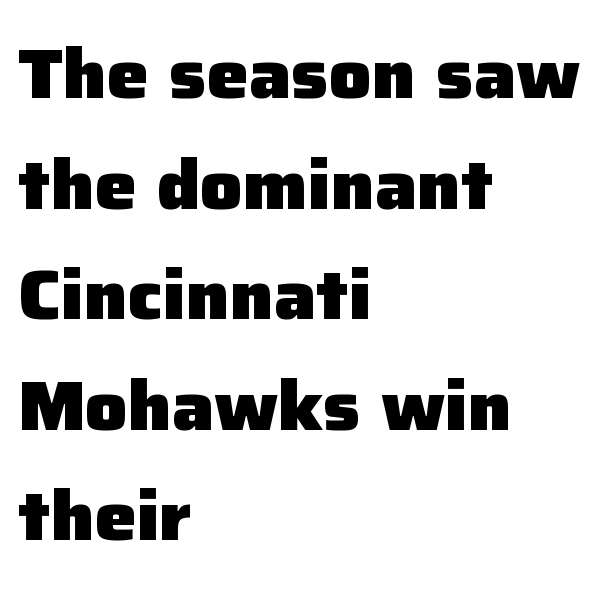
{"serif": "no", "italic": "no", "bold": "yes", "weight": "heavy", "width": "normal", "stroke_contrast": "low", "x_height": "medium", "monospaced": "no", "underline": "no", "align": "left", "line_spacing": "normal", "line_spacing_ratio": 1.58, "letter_spacing": "normal", "letter_spacing_em": 0.0, "glyph_px": 70}
